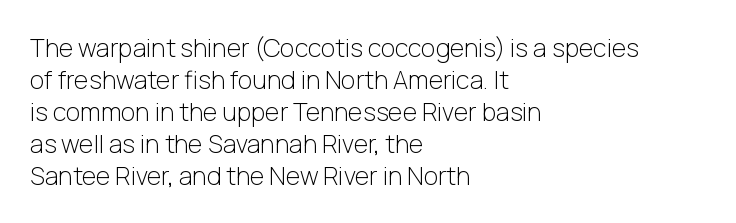
Q: Is the text bold? A: No.
Q: Is the text italic (slanted)? A: No, it is upright.
Q: Is the text underlined? A: No.
Q: How is the paragraph aligned? A: Left-aligned.
Q: Is the spacing between letters normal or unusually wide? A: Normal.
Q: Is the spacing between lines tight, normal or loose? A: Normal.
